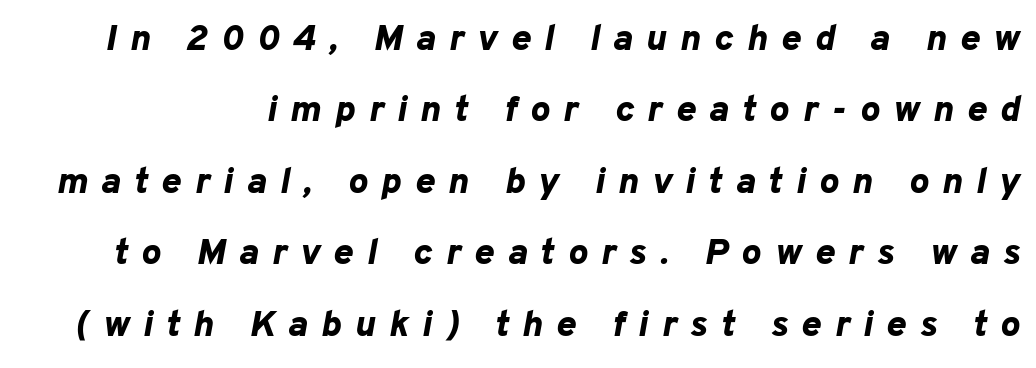
Compared with ordinary roman type, these characters are visibly tilted. The strokes are fattened all the way to bold. Vertical spacing — loose. The horizontal fit of the characters is loose and conspicuously gappy. Is this a fixed-width face? No — the glyphs have proportional, varying widths.
